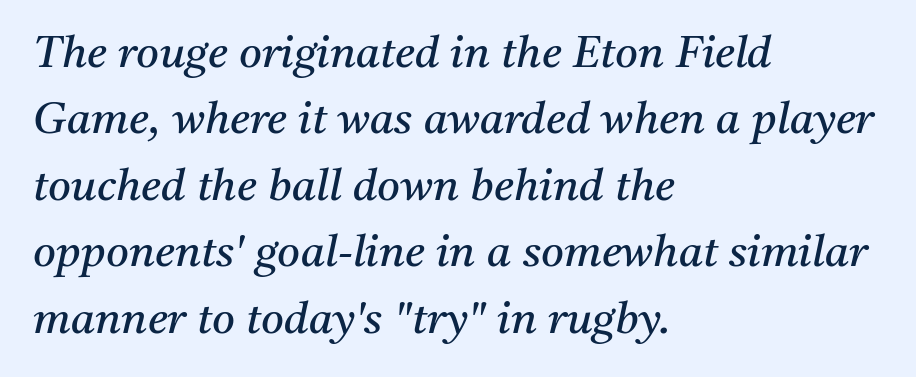
{"serif": "yes", "italic": "yes", "lean": "right", "slant_degrees": 11, "bold": "no", "weight": "regular", "width": "normal", "stroke_contrast": "medium", "x_height": "medium", "monospaced": "no", "underline": "no", "align": "left", "line_spacing": "normal", "line_spacing_ratio": 1.51, "letter_spacing": "normal", "letter_spacing_em": 0.0, "glyph_px": 44}
